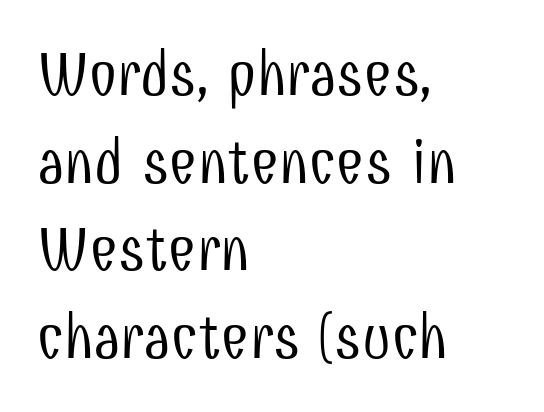
The rendering uses natural spacing where letterforms have individual widths. You can tell it's not italic because the verticals are truly vertical. The face looks like a standard text weight, possibly lighter. The characters display no serif detailing; their extremities are plain. Words float on clear page, feet unadorned. The space between consecutive lines is moderate.
